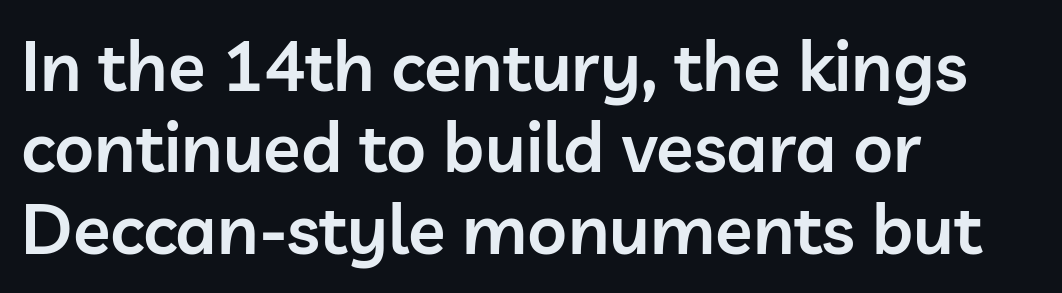
The image shows 69 px semibold sans-serif type, upright; set left-aligned, line spacing 1.18x, normal letter spacing, not underlined; low stroke contrast and a medium x-height.
